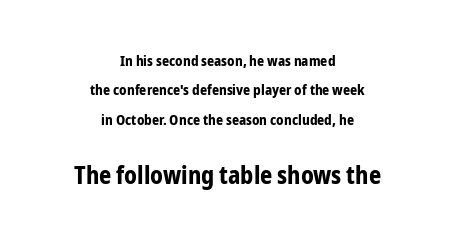
{"italic": "no", "bold": "yes", "underline": "no", "align": "center", "line_spacing": "loose", "line_spacing_ratio": 2.1, "letter_spacing": "normal", "letter_spacing_em": 0.0, "larger_block": "second", "size_ratio": 1.71, "glyph_px": 24}
